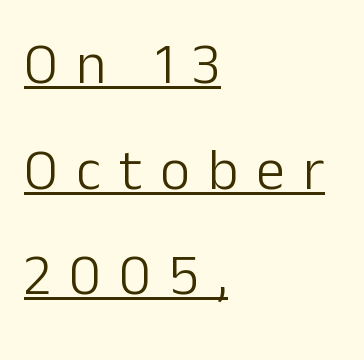
Q: Is the text bold? A: No.
Q: Is the text italic (slanted)? A: No, it is upright.
Q: Is the typeface a serif or a sans-serif typeface? A: Sans-serif.
Q: Is the text underlined? A: Yes.
Q: How is the paragraph aligned? A: Left-aligned.
Q: Is the spacing between letters normal or unusually wide? A: Unusually wide.
Q: Width (condensed, normal, or wide)? A: Normal.
Q: Stroke contrast? A: Low.
Q: x-height? A: Medium.
Q: Monospaced? A: No.
